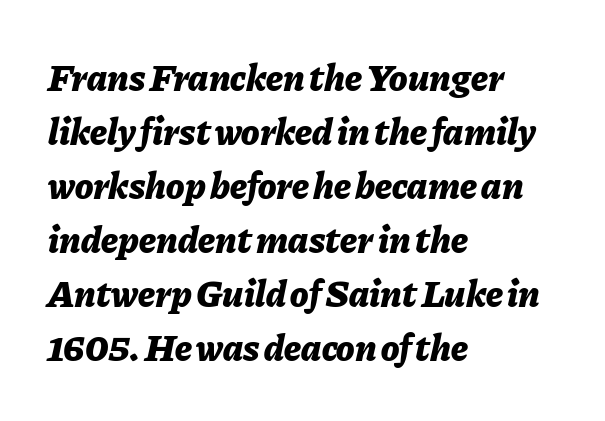
{"italic": "yes", "lean": "right", "slant_degrees": 11, "bold": "yes", "weight": "bold", "width": "normal", "stroke_contrast": "low", "x_height": "medium", "monospaced": "no", "underline": "no", "align": "left", "line_spacing": "normal", "line_spacing_ratio": 1.42, "letter_spacing": "normal", "letter_spacing_em": 0.0, "glyph_px": 38}
